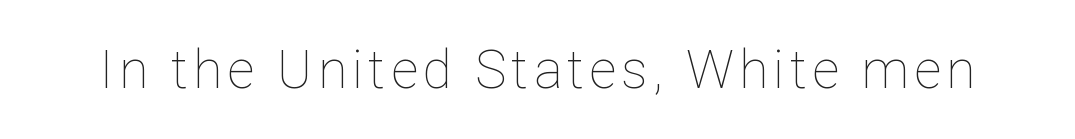
{"italic": "no", "bold": "no", "weight": "thin", "width": "normal", "stroke_contrast": "low", "x_height": "medium", "monospaced": "no", "underline": "no", "glyph_px": 53}
